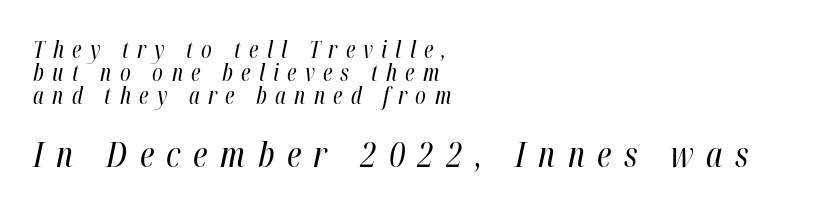
Q: Is the text bold? A: No.
Q: Is the text italic (slanted)? A: Yes, it leans right by about 12 degrees.
Q: Is the text underlined? A: No.
Q: How is the paragraph aligned? A: Left-aligned.
Q: Is the spacing between letters normal or unusually wide? A: Unusually wide.
Q: Is the spacing between lines tight, normal or loose? A: Tight.
Q: Which block of text is set in a larger size, the first (top) or the second (bottom)? A: The second (bottom) one.
Q: Width (condensed, normal, or wide)? A: Condensed.
Q: Stroke contrast? A: High.
Q: x-height? A: Medium.
Q: Monospaced? A: No.
